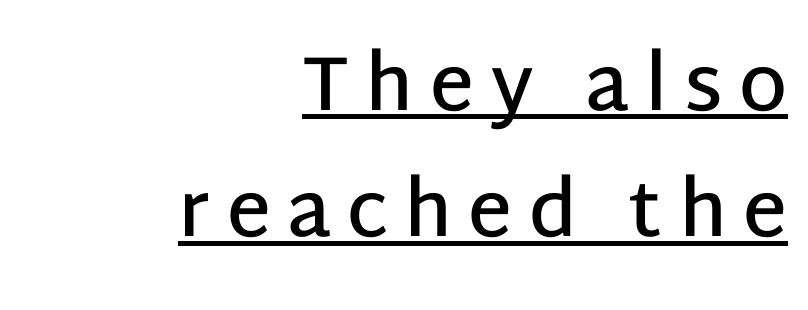
The image shows 77 px semibold sans-serif type, upright; set right-aligned, normal line spacing (1.64x), unusually wide letter spacing (+0.21 em), underlined; low stroke contrast and a large x-height.
